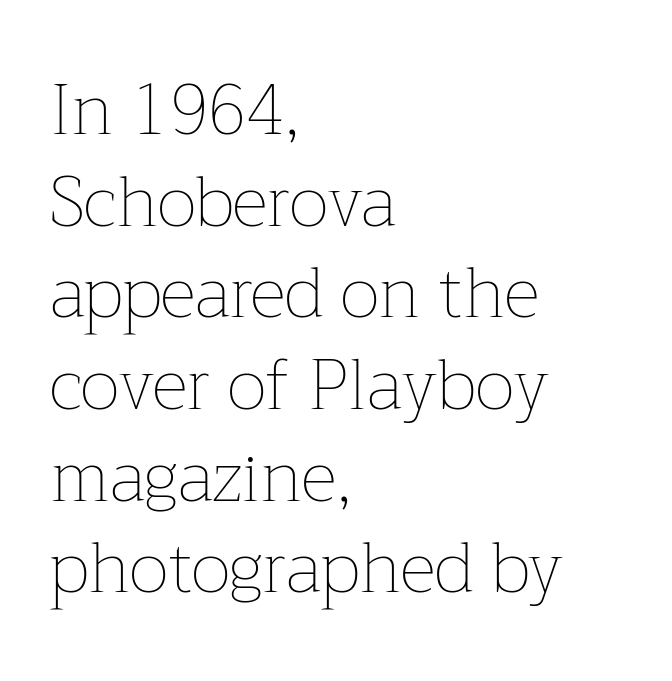
The image shows 70 px thin type, upright; set left-aligned, normal line spacing (1.31x), normal letter spacing, not underlined; low stroke contrast and a medium x-height.
